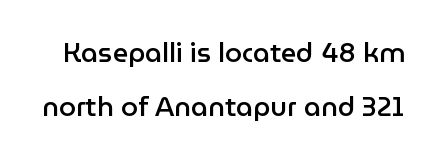
The image shows 27 px text type, upright; set loose line spacing (1.99x), normal letter spacing, not underlined.
